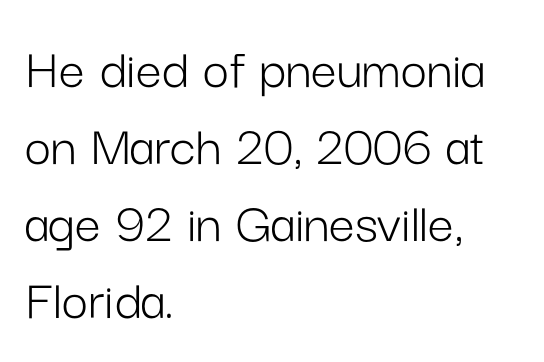
Q: Is the text bold? A: No.
Q: Is the text italic (slanted)? A: No, it is upright.
Q: Is the typeface a serif or a sans-serif typeface? A: Sans-serif.
Q: Is the text underlined? A: No.
Q: How is the paragraph aligned? A: Left-aligned.
Q: Is the spacing between letters normal or unusually wide? A: Normal.
Q: Is the spacing between lines tight, normal or loose? A: Normal.
Q: Width (condensed, normal, or wide)? A: Normal.
Q: Stroke contrast? A: Low.
Q: x-height? A: Medium.
Q: Monospaced? A: No.
